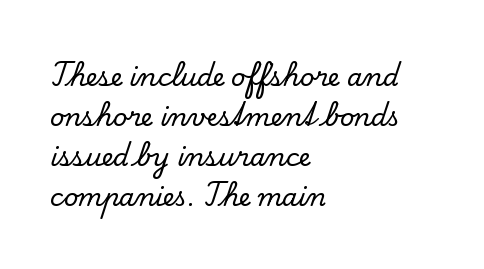
The image shows 25 px text type; set left-aligned, normal line spacing (1.6x), normal letter spacing, not underlined.
